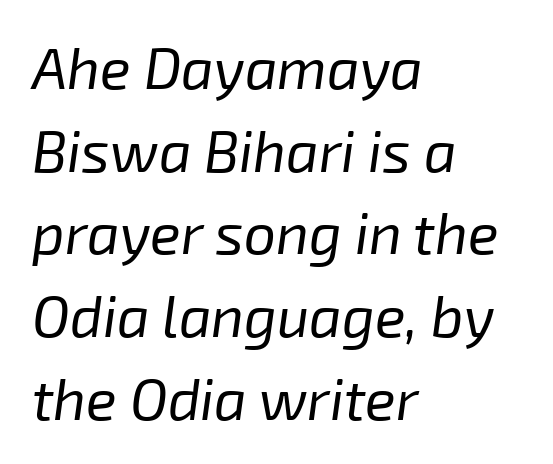
Lines of text with bare space underneath. The letterforms sit at book weight or below. Note the varied advance widths — an 'i' is clearly narrower than an 'm'. Caption: standard tracking, unaltered. Would a proofreader flag this as italicized? Yes. Compared with typical paragraphs, the rows here are spaced about the same.
